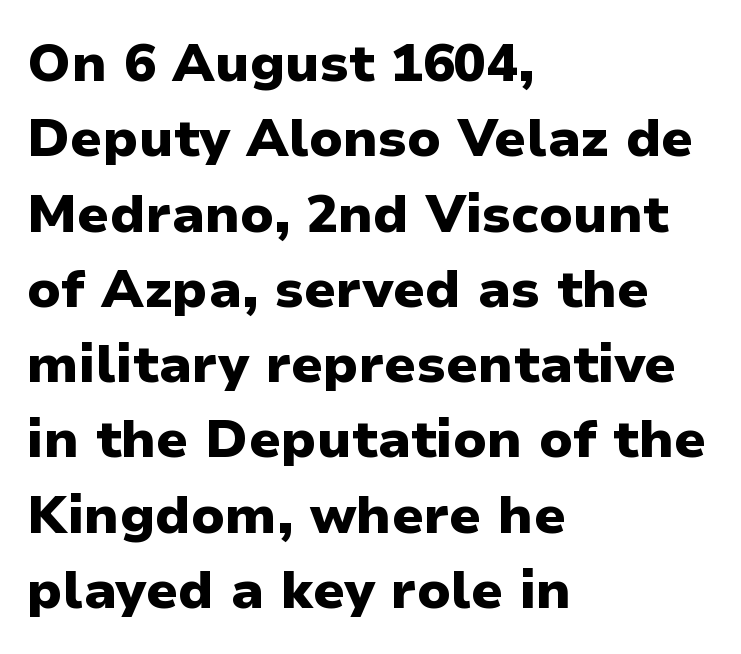
Q: Is the text bold? A: Yes.
Q: Is the text italic (slanted)? A: No, it is upright.
Q: Is the typeface a serif or a sans-serif typeface? A: Sans-serif.
Q: Is the text underlined? A: No.
Q: How is the paragraph aligned? A: Left-aligned.
Q: Is the spacing between letters normal or unusually wide? A: Normal.
Q: Is the spacing between lines tight, normal or loose? A: Normal.
Q: Width (condensed, normal, or wide)? A: Normal.
Q: Stroke contrast? A: Low.
Q: x-height? A: Medium.
Q: Monospaced? A: No.
